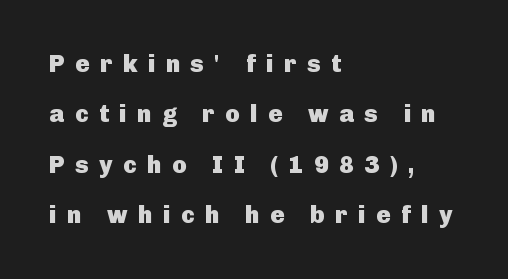
Short note: letters widely spaced. Leftover space on each line is placed entirely after the last word. Emphasis by weight is at full strength: bold. Successive baselines arrive slowly, with a big drop between each. Italic? Not at all — the glyphs are vertical.
